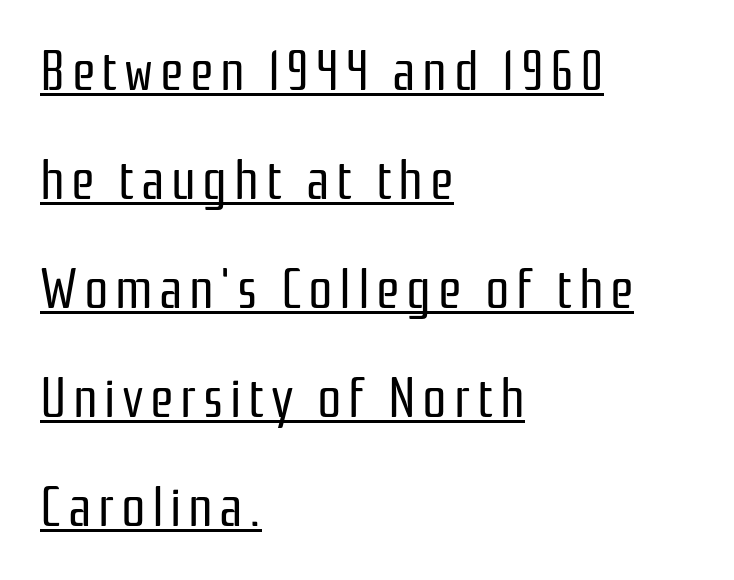
The rendering uses natural spacing where letterforms have individual widths. Decoration check: the copy is underlined. No letter is thick-stroked: the sample isn't bold. The type sits square on the baseline with zero lean. Typographically, this falls in the sans-serif category. Compared with a centered layout, this one pins lines to the left instead.
